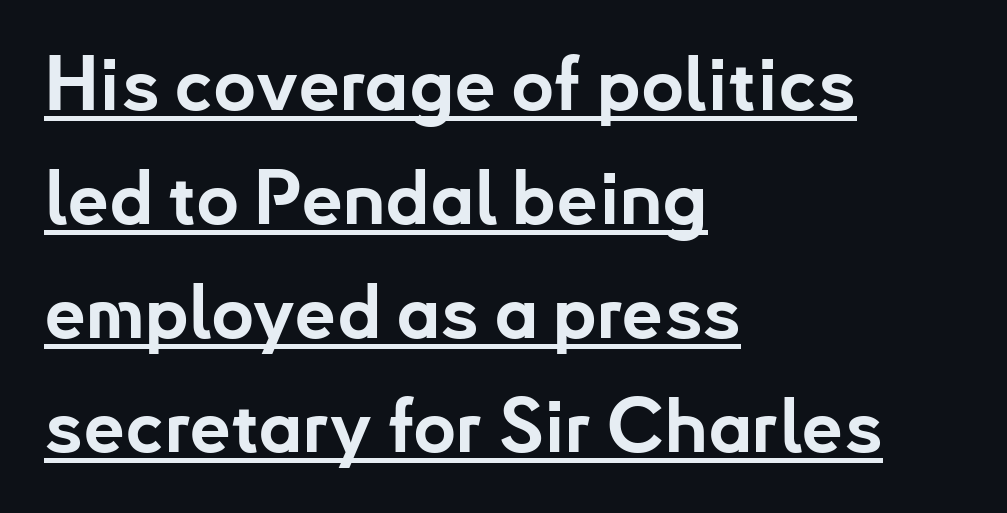
The image shows 74 px bold sans-serif type, upright; set left-aligned, normal line spacing (1.54x), normal letter spacing, underlined; low stroke contrast and a small x-height.
